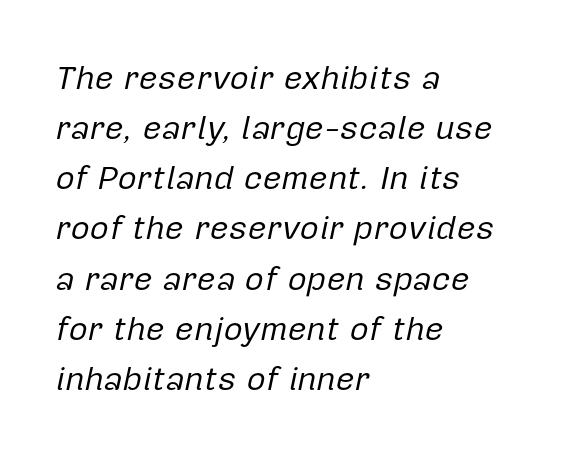
The image shows 33 px regular-weight type, italic (leaning right); set left-aligned, normal line spacing (1.52x), normal letter spacing, not underlined; low stroke contrast and a medium x-height.
